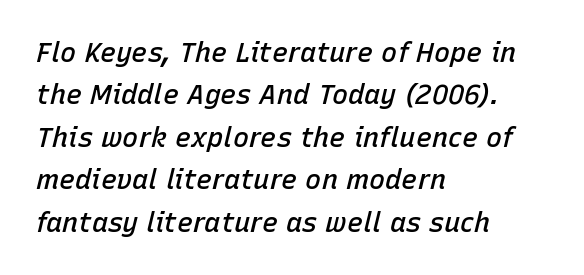
{"italic": "yes", "lean": "right", "slant_degrees": 15, "bold": "semi", "underline": "no", "align": "left", "line_spacing": "normal", "line_spacing_ratio": 1.57, "letter_spacing": "normal", "letter_spacing_em": 0.0, "glyph_px": 27}
